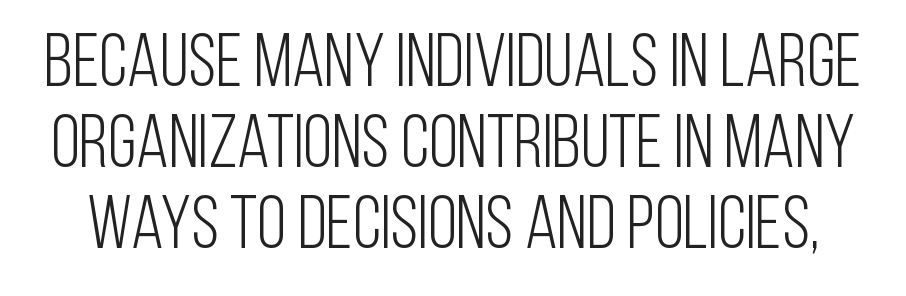
The image shows 75 px light, condensed sans-serif type, upright; set tight line spacing (1.08x), normal letter spacing, not underlined; low stroke contrast and a large x-height.
